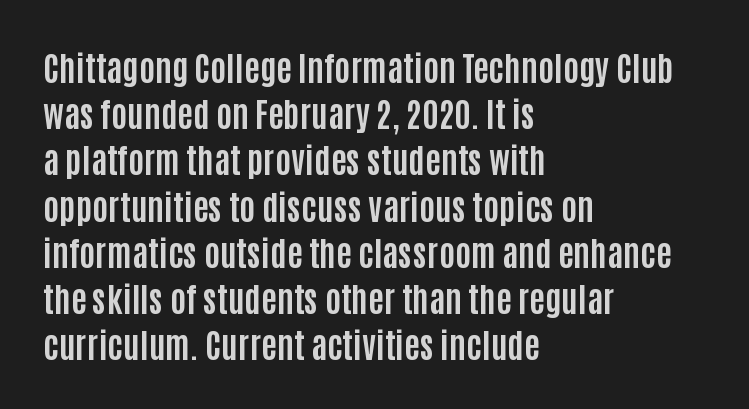
A classic flush-left, rag-right setting is used for this passage. Posture: vertical. Honestly, the row spacing looks completely unremarkable. The passage shown is typeset with a sans-serif family. In terms of weight, the rendering is a true, heavy bold. The tracking reads as untouched default to a designer's eye.
